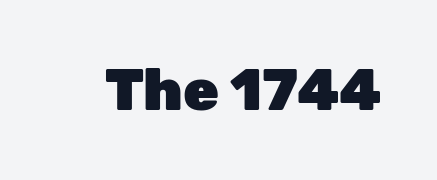
The image shows 58 px heavy sans-serif type, upright; set normal letter spacing, not underlined; low stroke contrast and a medium x-height.
